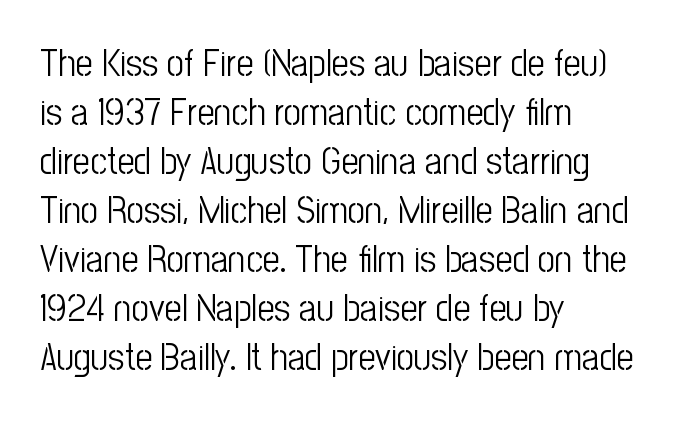
Q: Is the text bold? A: No.
Q: Is the text italic (slanted)? A: No, it is upright.
Q: Is the typeface a serif or a sans-serif typeface? A: Sans-serif.
Q: Is the text underlined? A: No.
Q: How is the paragraph aligned? A: Left-aligned.
Q: Is the spacing between letters normal or unusually wide? A: Normal.
Q: Is the spacing between lines tight, normal or loose? A: Normal.
Q: Width (condensed, normal, or wide)? A: Condensed.
Q: Stroke contrast? A: Low.
Q: x-height? A: Medium.
Q: Monospaced? A: No.
